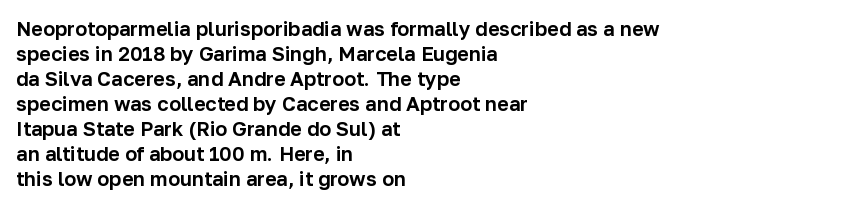
{"italic": "no", "underline": "no", "align": "left", "line_spacing": "normal", "line_spacing_ratio": 1.25, "letter_spacing": "normal", "letter_spacing_em": 0.0, "glyph_px": 20}
